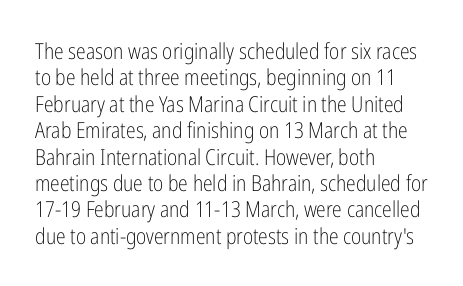
Q: Is the text bold? A: No.
Q: Is the text italic (slanted)? A: No, it is upright.
Q: Is the text underlined? A: No.
Q: How is the paragraph aligned? A: Left-aligned.
Q: Is the spacing between letters normal or unusually wide? A: Normal.
